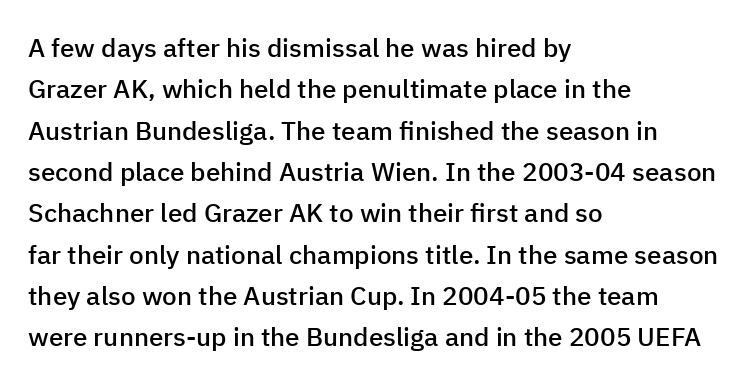
{"italic": "no", "bold": "semi", "underline": "no", "align": "left", "line_spacing": "normal", "line_spacing_ratio": 1.59, "letter_spacing": "normal", "letter_spacing_em": 0.0, "glyph_px": 26}
